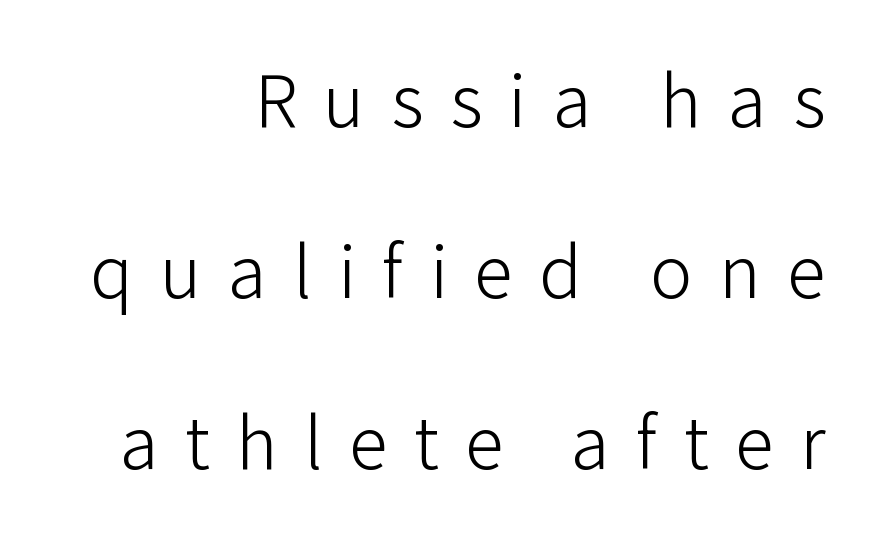
Underlining? Definitely not there. This sample trades compactness for vertical openness between lines. Stroke mass is kept to a normal reading level or below. Think of a printed novel: that variable character pitch is what you see here. Does extra space separate the letters? Yes, quite a lot of it. Posture: straight, roman, zero tilt.
